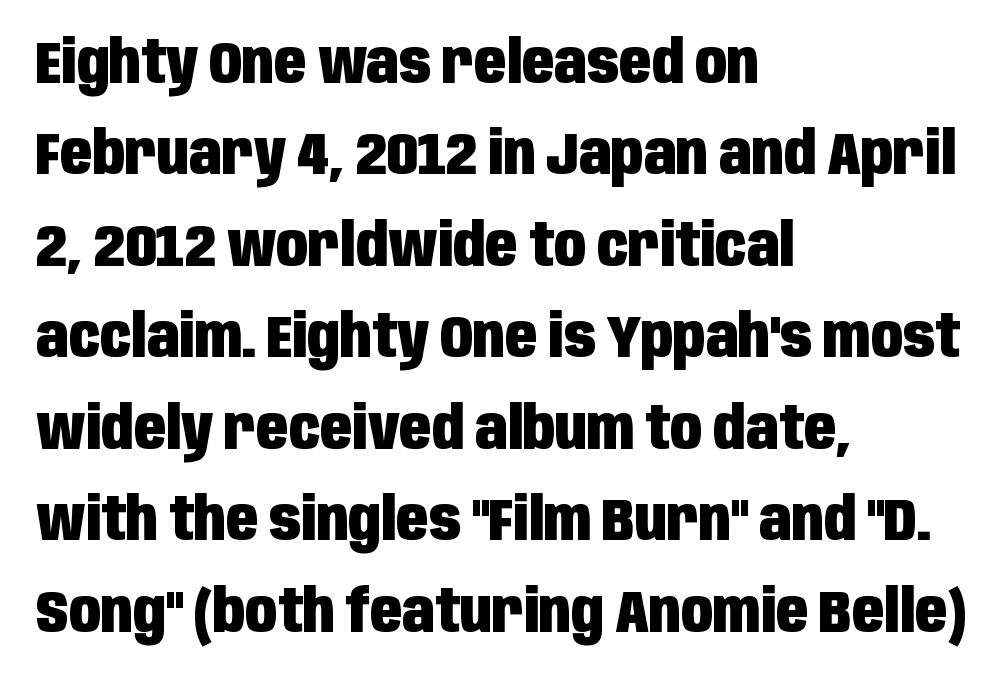
Q: Is the text bold? A: Yes.
Q: Is the text italic (slanted)? A: No, it is upright.
Q: Is the typeface a serif or a sans-serif typeface? A: Sans-serif.
Q: Is the text underlined? A: No.
Q: How is the paragraph aligned? A: Left-aligned.
Q: Is the spacing between letters normal or unusually wide? A: Normal.
Q: Is the spacing between lines tight, normal or loose? A: Normal.
Q: Width (condensed, normal, or wide)? A: Condensed.
Q: Stroke contrast? A: Low.
Q: x-height? A: Large.
Q: Monospaced? A: No.
